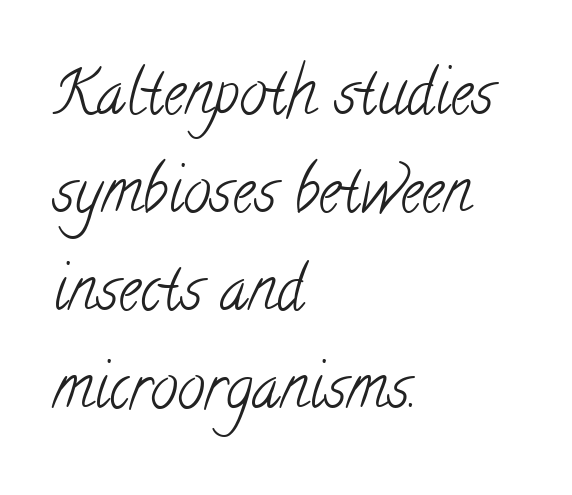
Q: Is the text bold? A: No.
Q: Is the typeface a serif or a sans-serif typeface? A: Serif.
Q: Is the text underlined? A: No.
Q: How is the paragraph aligned? A: Left-aligned.
Q: Is the spacing between letters normal or unusually wide? A: Normal.
Q: Is the spacing between lines tight, normal or loose? A: Normal.
Q: Width (condensed, normal, or wide)? A: Condensed.
Q: Stroke contrast? A: Low.
Q: x-height? A: Small.
Q: Monospaced? A: No.
